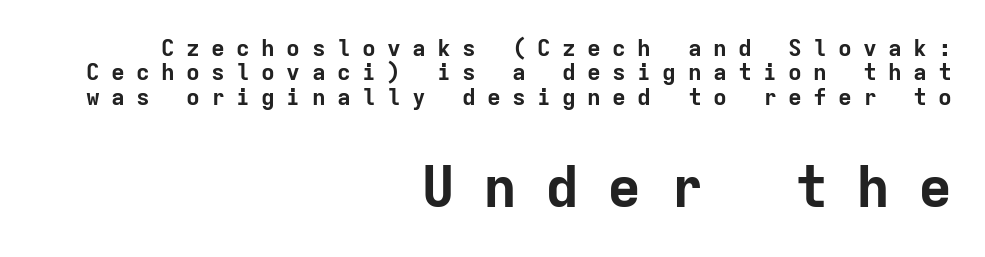
Q: Is the text bold? A: Yes.
Q: Is the text italic (slanted)? A: No, it is upright.
Q: Is the typeface a serif or a sans-serif typeface? A: Sans-serif.
Q: Is the text underlined? A: No.
Q: How is the paragraph aligned? A: Right-aligned.
Q: Is the spacing between letters normal or unusually wide? A: Unusually wide.
Q: Is the spacing between lines tight, normal or loose? A: Tight.
Q: Which block of text is set in a larger size, the first (top) or the second (bottom)? A: The second (bottom) one.
Q: Width (condensed, normal, or wide)? A: Normal.
Q: Stroke contrast? A: Low.
Q: x-height? A: Medium.
Q: Monospaced? A: Yes.
